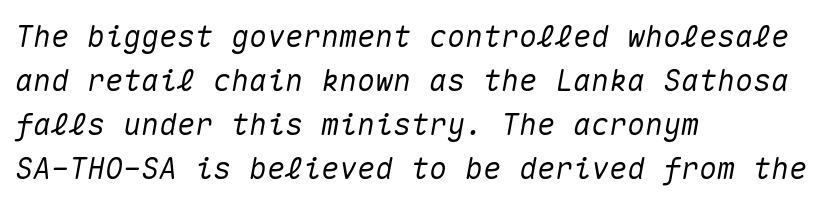
Q: Is the text italic (slanted)? A: Yes, it leans right by about 10 degrees.
Q: Is the text underlined? A: No.
Q: How is the paragraph aligned? A: Left-aligned.
Q: Is the spacing between letters normal or unusually wide? A: Normal.
Q: Is the spacing between lines tight, normal or loose? A: Normal.
Q: Width (condensed, normal, or wide)? A: Normal.
Q: Stroke contrast? A: Medium.
Q: x-height? A: Medium.
Q: Monospaced? A: Yes.
